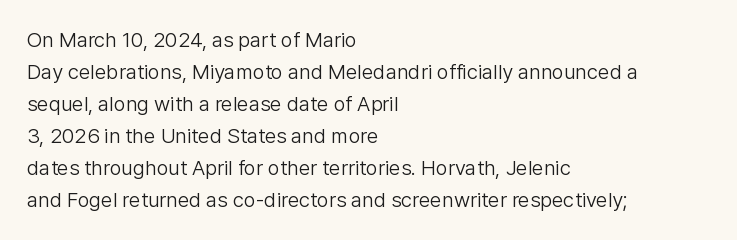
Vertical strokes here are truly vertical. The paragraph has a hard left edge and a soft right edge. The rendering uses a moderate line-height, typical for paragraphs. The cut favours lightness, reaching ordinary text weight at its darkest.
